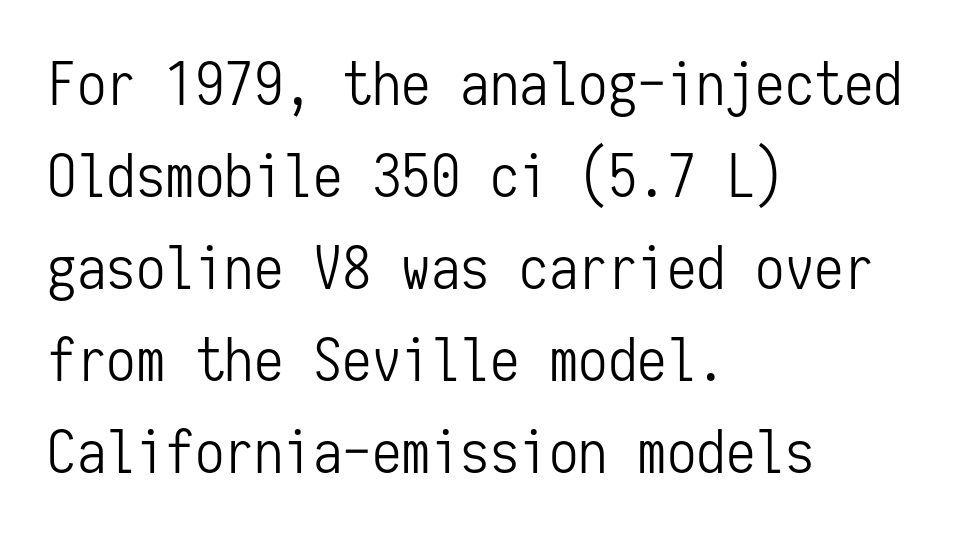
{"serif": "no", "italic": "no", "bold": "no", "weight": "light", "width": "condensed", "stroke_contrast": "low", "x_height": "medium", "monospaced": "yes", "underline": "no", "align": "left", "line_spacing": "normal", "line_spacing_ratio": 1.56, "letter_spacing": "normal", "letter_spacing_em": 0.0, "glyph_px": 59}
